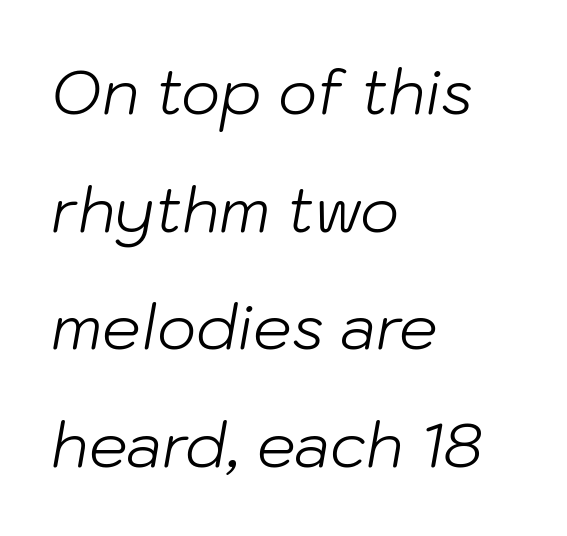
Q: Is the text bold? A: No.
Q: Is the text italic (slanted)? A: Yes, it leans right by about 10 degrees.
Q: Is the text underlined? A: No.
Q: How is the paragraph aligned? A: Left-aligned.
Q: Is the spacing between letters normal or unusually wide? A: Normal.
Q: Is the spacing between lines tight, normal or loose? A: Loose.
Q: Width (condensed, normal, or wide)? A: Normal.
Q: Stroke contrast? A: Low.
Q: x-height? A: Medium.
Q: Monospaced? A: No.
